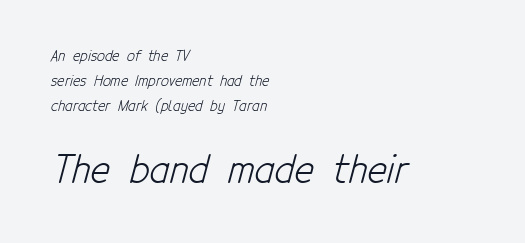
The image shows 37 px light, condensed sans-serif type; set left-aligned, line spacing 1.78x, normal letter spacing, not underlined; the second (bottom) block is 2.64x larger; low stroke contrast and a medium x-height.
